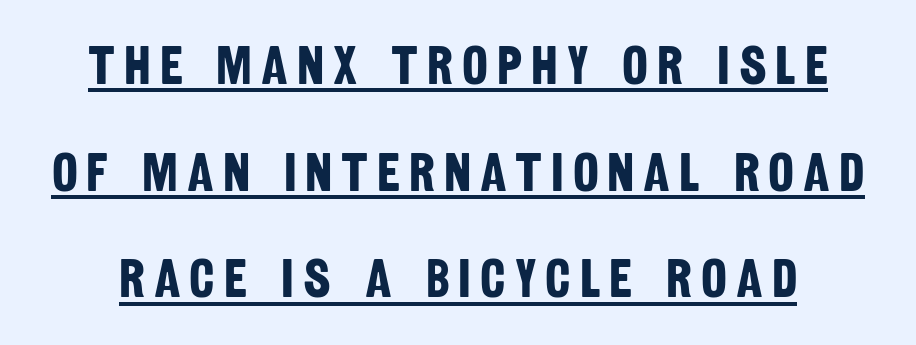
Stroke terminals: plain, sans-serif. Notice how thick the strokes are: this is what a full bold looks like. One glance says open: line gaps are wider than usual. Varying glyph widths throughout — classic text-font behaviour.
